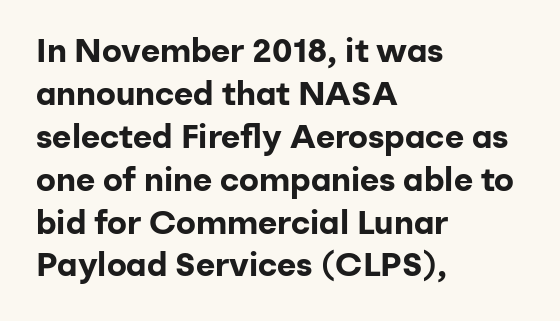
Layout note: lines flush left. Strokes here are thick enough to call this a true bold. The font family rendered here belongs to the sans-serif group. The area under the type is left untouched.
